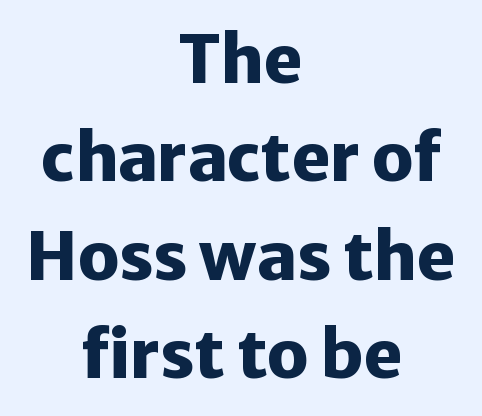
The image shows 66 px heavy sans-serif type, upright; set centered, normal line spacing (1.49x), normal letter spacing, not underlined; low stroke contrast and a medium x-height.
